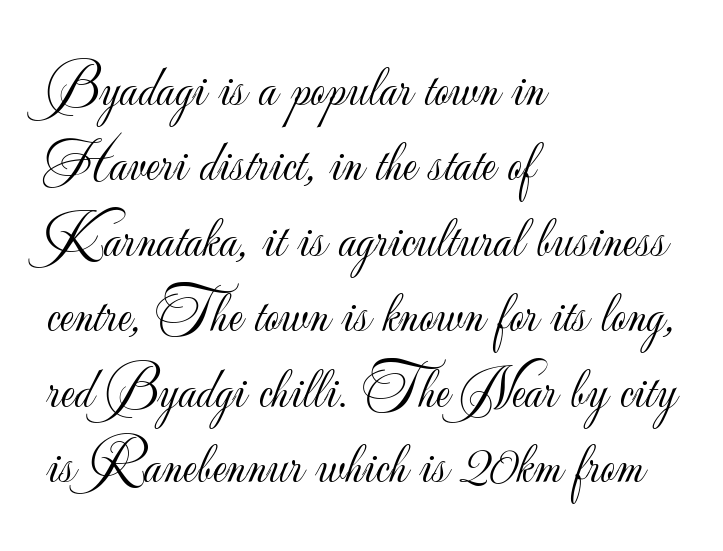
{"serif": "no", "bold": "no", "weight": "light", "width": "normal", "stroke_contrast": "low", "x_height": "small", "monospaced": "no", "underline": "no", "align": "left", "line_spacing": "normal", "line_spacing_ratio": 1.3, "letter_spacing": "normal", "letter_spacing_em": 0.0, "glyph_px": 58}
